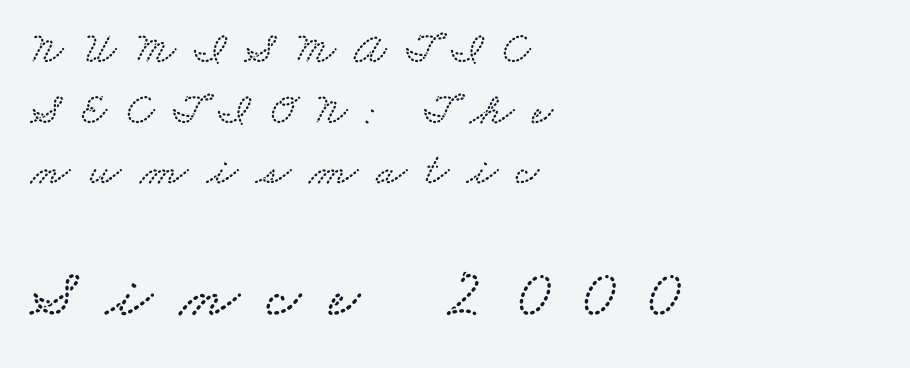
The image shows 68 px wide serif type; set left-aligned, normal line spacing (1.35x), unusually wide letter spacing (+0.41 em), not underlined; the second (bottom) block is 1.51x larger; low stroke contrast and a small x-height.
